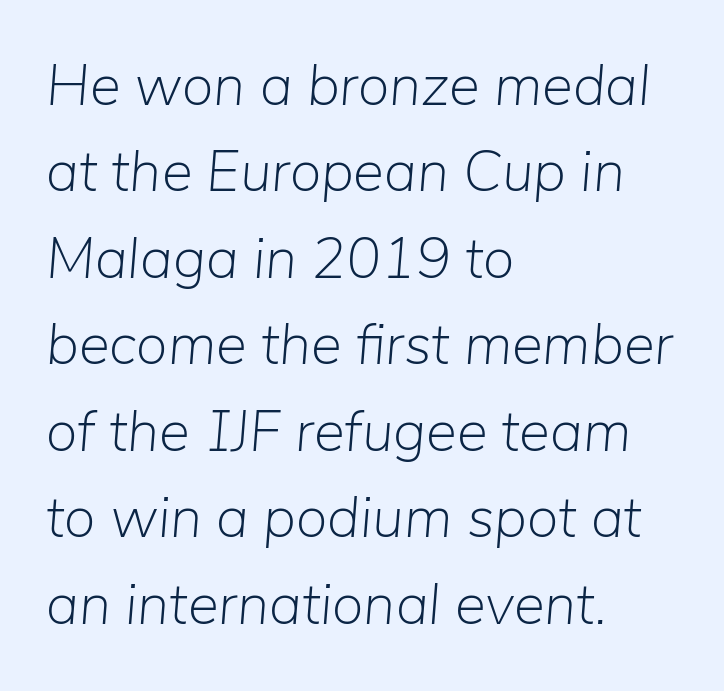
The image shows 58 px light type, italic (leaning right); set left-aligned, normal line spacing (1.49x), normal letter spacing, not underlined; low stroke contrast and a medium x-height.
